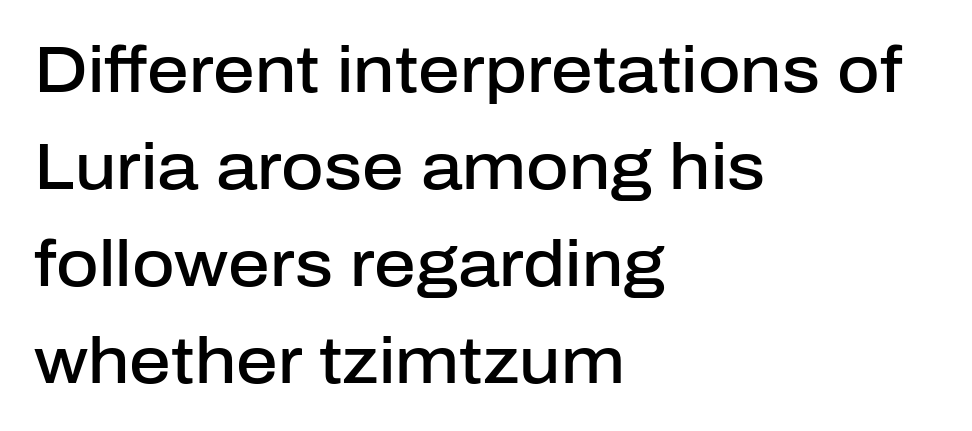
{"serif": "no", "italic": "no", "bold": "semi", "weight": "semibold", "width": "normal", "stroke_contrast": "low", "x_height": "medium", "monospaced": "no", "underline": "no", "align": "left", "line_spacing": "normal", "line_spacing_ratio": 1.49, "letter_spacing": "normal", "letter_spacing_em": 0.0, "glyph_px": 65}
